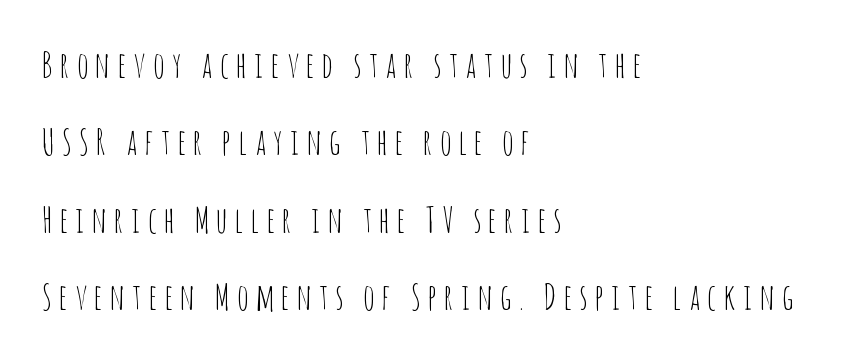
The image shows 35 px thin, condensed sans-serif type, upright; set left-aligned, loose line spacing (2.21x), unusually wide letter spacing (+0.21 em), not underlined; low stroke contrast and a large x-height.
